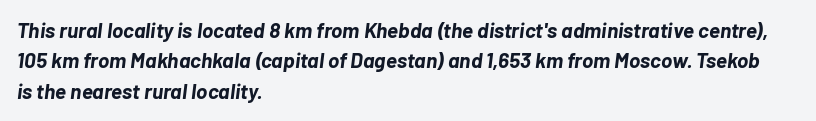
The image shows 21 px bold type, italic (leaning right); set left-aligned, normal line spacing (1.45x), normal letter spacing, not underlined.
